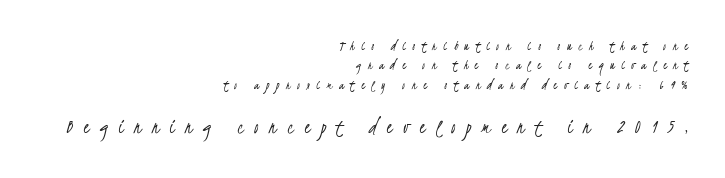
Larger block? The one below; the one above is distinctly smaller. Nobody drew a line under any word here. Does extra space separate the letters? Yes, quite a lot of it. This rendering uses right alignment, leaving the left contour irregular. The line-height multiplier appears to be the usual default.
